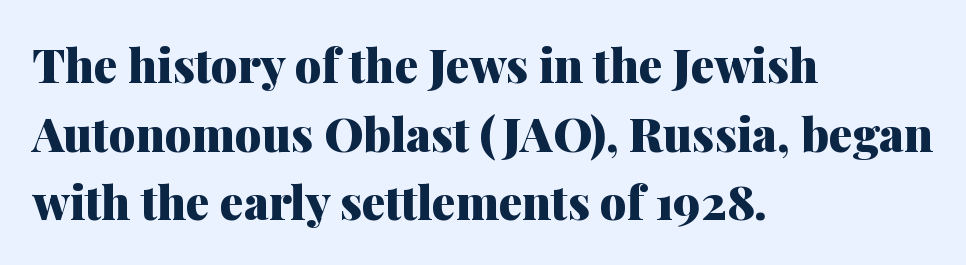
The image shows 47 px heavy serif type, upright; set left-aligned, normal line spacing (1.46x), normal letter spacing, not underlined; medium stroke contrast and a medium x-height.
